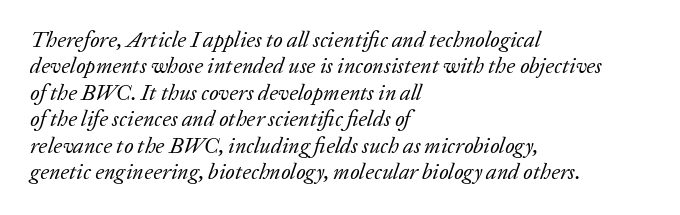
Ink coverage per letter is moderate at most. This rendering features lettering with no underline. The passage shown has conventional tracking throughout. Horizontally, the lines are justified to the leading edge only. The glyphs look as if they've been sheared to an angle.
